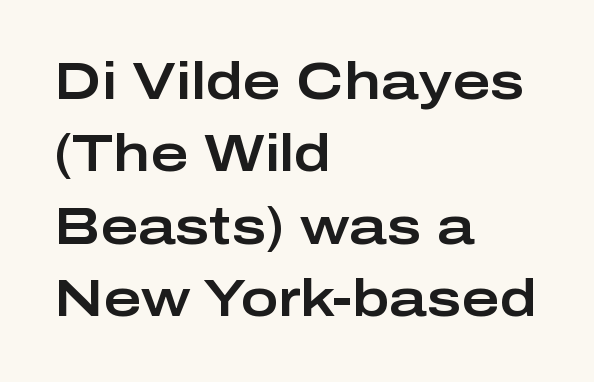
The image shows 51 px wide sans-serif type, upright; set left-aligned, normal line spacing (1.42x), normal letter spacing, not underlined; low stroke contrast and a medium x-height.
